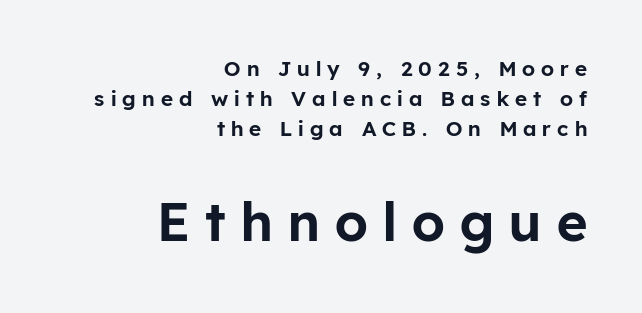
Words float on clear page, feet unadorned. The designer gave the closing block more size than the opening block. The face used here is rendered with a markedly widened letterfit. Horizontal bands of white between lines are of average thickness. The face used here is a sans, in the tradition of grotesques and geometrics.
